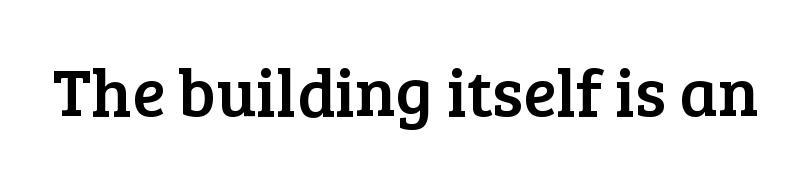
{"serif": "yes", "italic": "no", "width": "normal", "stroke_contrast": "low", "x_height": "medium", "monospaced": "no", "underline": "no", "letter_spacing": "normal", "letter_spacing_em": 0.0, "glyph_px": 68}
